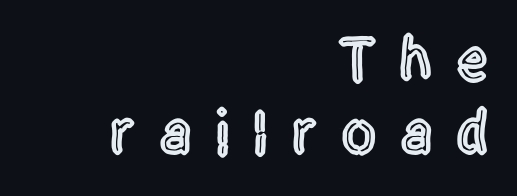
{"serif": "no", "italic": "no", "width": "condensed", "x_height": "large", "monospaced": "no", "underline": "no", "align": "right", "line_spacing_ratio": 1.16, "letter_spacing": "wide", "letter_spacing_em": 0.37, "glyph_px": 63}
